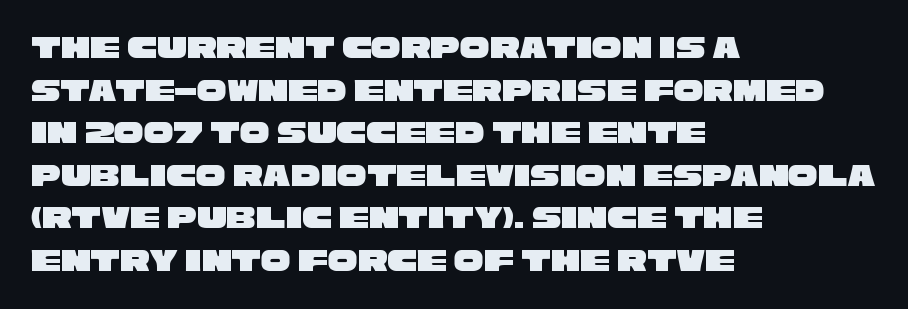
Compared with typical body copy, the letter spacing here is the same. Evenly set lines give the paragraph a standard silhouette. Words float on clear page, feet unadorned. A typesetter would label this face a sans. Varying glyph widths throughout — classic text-font behaviour.
